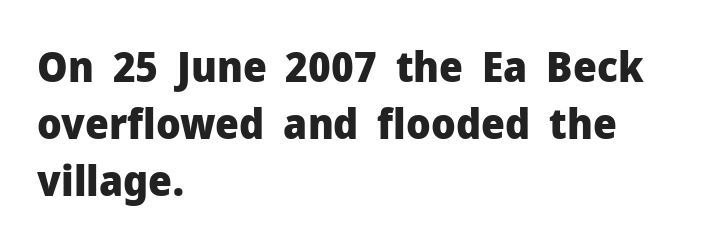
The image shows 42 px heavy sans-serif type, upright; set left-aligned, normal line spacing (1.36x), normal letter spacing, not underlined; low stroke contrast and a medium x-height.
